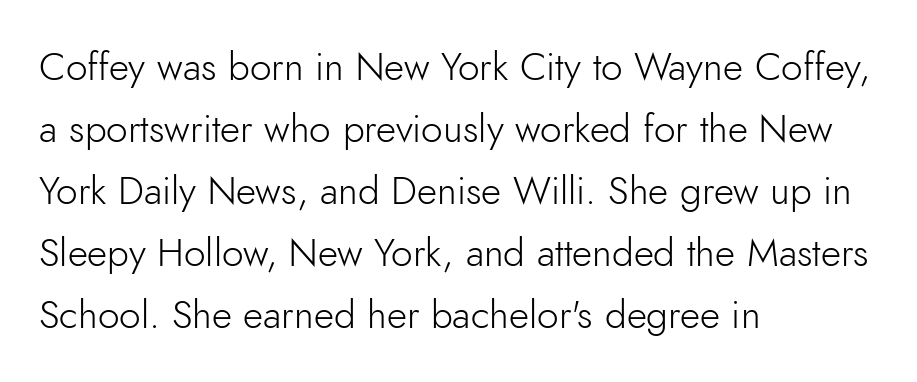
{"serif": "no", "italic": "no", "bold": "no", "weight": "light", "width": "normal", "stroke_contrast": "low", "x_height": "small", "monospaced": "no", "underline": "no", "align": "left", "line_spacing": "normal", "line_spacing_ratio": 1.59, "letter_spacing": "normal", "letter_spacing_em": 0.0, "glyph_px": 39}
